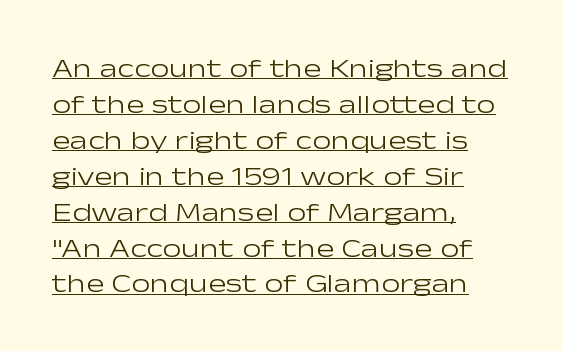
{"italic": "no", "bold": "no", "underline": "yes", "align": "left", "line_spacing": "normal", "line_spacing_ratio": 1.33, "letter_spacing": "normal", "letter_spacing_em": 0.0, "glyph_px": 27}
